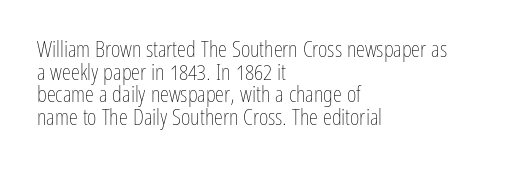
{"italic": "no", "bold": "no", "underline": "no", "align": "left", "line_spacing": "tight", "line_spacing_ratio": 0.98, "letter_spacing": "normal", "letter_spacing_em": 0.0, "glyph_px": 23}
